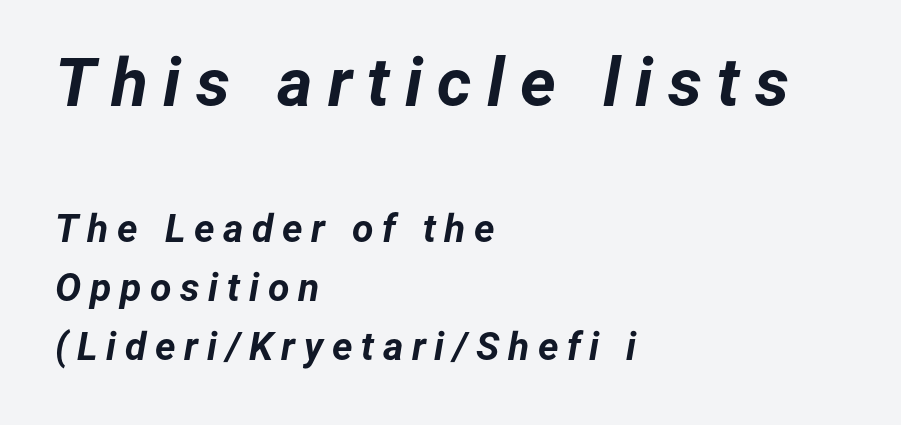
The face used here has a pronounced slope to its letters. The space directly below the letters is spotless. The face used here appears at its bigger size in the upper chunk. This sample uses expanded letter spacing, leaving extra air between glyphs. The face used here has the dense, thick strokes of a bold. Looks like regular typesetting: each glyph gets only the width it needs.
